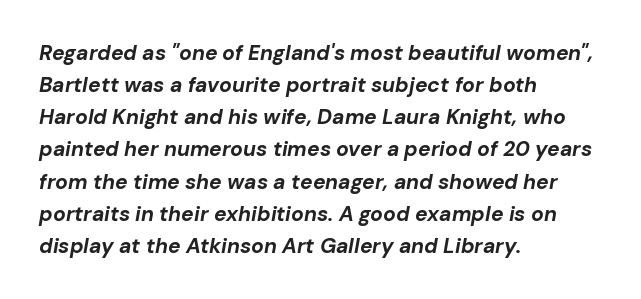
{"italic": "yes", "lean": "right", "slant_degrees": 10, "bold": "yes", "underline": "no", "align": "left", "line_spacing": "normal", "line_spacing_ratio": 1.53, "letter_spacing": "normal", "letter_spacing_em": 0.0, "glyph_px": 21}
